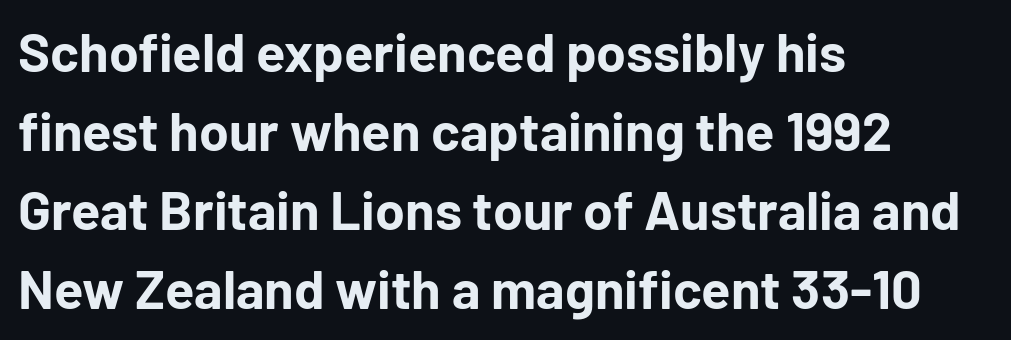
{"serif": "no", "italic": "no", "bold": "yes", "weight": "bold", "width": "normal", "stroke_contrast": "low", "x_height": "medium", "monospaced": "no", "underline": "no", "align": "left", "line_spacing": "normal", "line_spacing_ratio": 1.46, "letter_spacing": "normal", "letter_spacing_em": 0.0, "glyph_px": 54}
